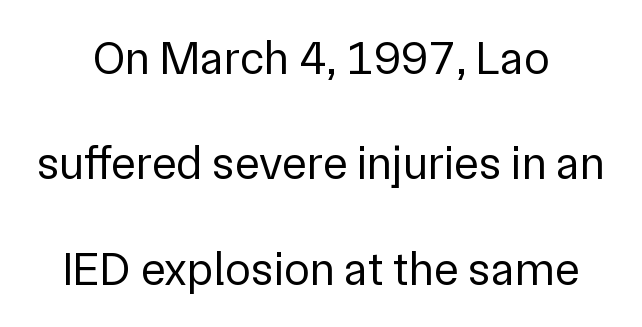
{"serif": "no", "italic": "no", "bold": "no", "weight": "regular", "width": "normal", "stroke_contrast": "low", "x_height": "medium", "monospaced": "no", "underline": "no", "line_spacing": "loose", "line_spacing_ratio": 2.24, "letter_spacing": "normal", "letter_spacing_em": 0.0, "glyph_px": 47}
